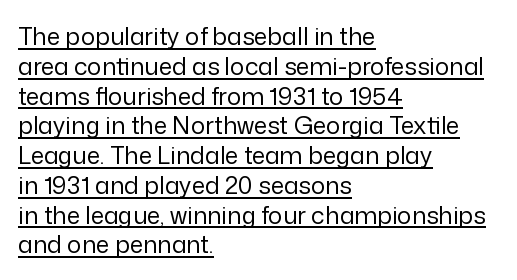
The image shows 24 px text type, upright; set left-aligned, line spacing 1.24x, normal letter spacing, underlined.
